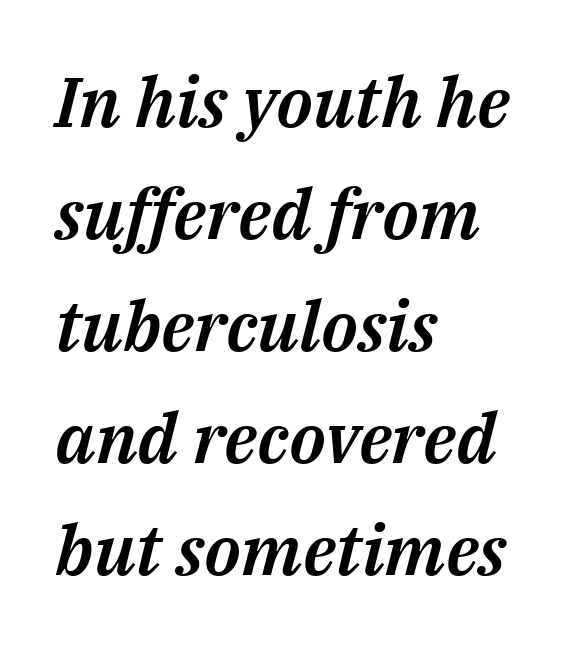
Q: Is the text italic (slanted)? A: Yes, it leans right by about 14 degrees.
Q: Is the text underlined? A: No.
Q: How is the paragraph aligned? A: Left-aligned.
Q: Is the spacing between letters normal or unusually wide? A: Normal.
Q: Is the spacing between lines tight, normal or loose? A: Normal.
Q: Width (condensed, normal, or wide)? A: Normal.
Q: Stroke contrast? A: Medium.
Q: x-height? A: Medium.
Q: Monospaced? A: No.
